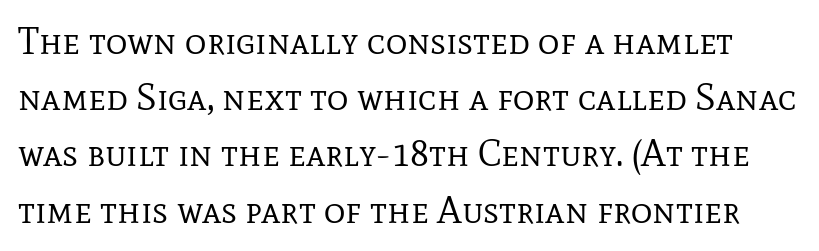
The image shows 37 px regular-weight serif type, upright; set normal line spacing (1.52x), normal letter spacing, not underlined; low stroke contrast and a medium x-height.
